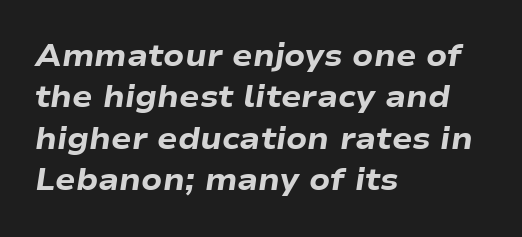
Nothing unusual about the tracking: characters are spaced as the font intends. A classic flush-left, rag-right setting is used for this passage. The strokes are fattened all the way to bold. Lines of text with bare space underneath.
